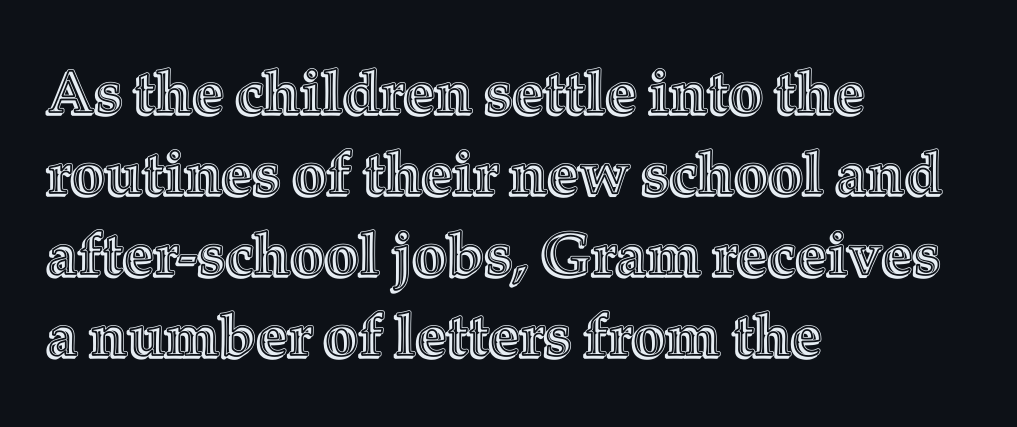
Q: Is the text italic (slanted)? A: No, it is upright.
Q: Is the text underlined? A: No.
Q: How is the paragraph aligned? A: Left-aligned.
Q: Is the spacing between letters normal or unusually wide? A: Normal.
Q: Is the spacing between lines tight, normal or loose? A: Normal.
Q: Width (condensed, normal, or wide)? A: Normal.
Q: x-height? A: Medium.
Q: Monospaced? A: No.
